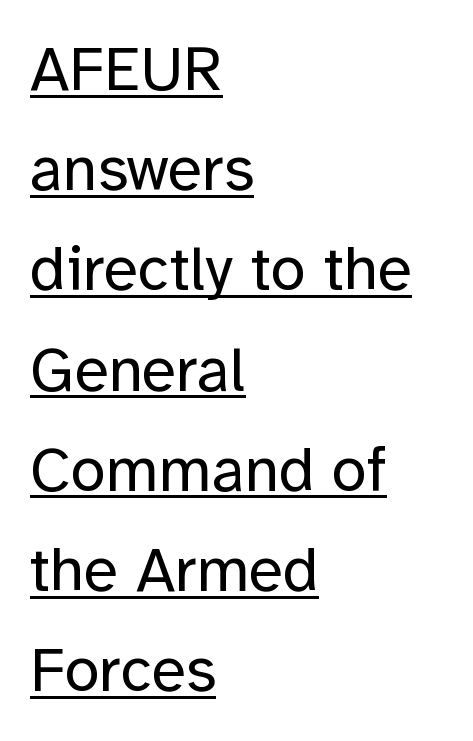
Looks like someone drew a line under every word here. The lines in this sample share a left origin and differ only in where they stop. Vertical stems look standard width or narrower in stroke. The face used here is a sans, in the tradition of grotesques and geometrics.
